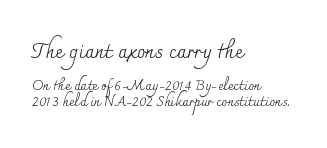
Q: Is the text bold? A: No.
Q: Is the text italic (slanted)? A: Yes.
Q: Is the text underlined? A: No.
Q: How is the paragraph aligned? A: Left-aligned.
Q: Is the spacing between letters normal or unusually wide? A: Normal.
Q: Is the spacing between lines tight, normal or loose? A: Tight.
Q: Which block of text is set in a larger size, the first (top) or the second (bottom)? A: The first (top) one.
